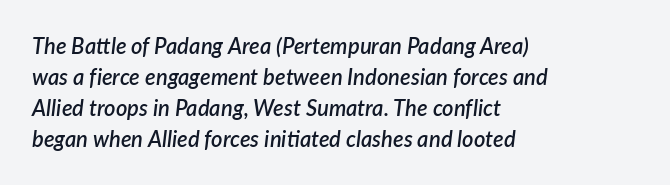
Quick note: italic. The passage shown stacks its lines at a standard gap. You could call the tracking neutral — neither tight nor loose. No word sits above an underline. A fair bit of extra ink — the face is semibold, not bold.
